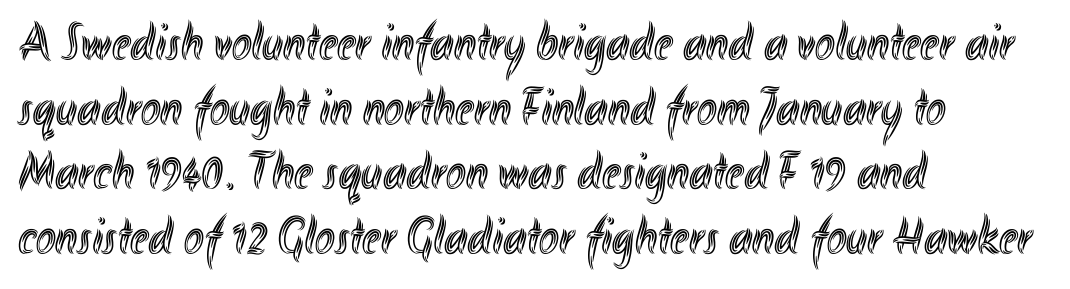
The rendering uses natural spacing where letterforms have individual widths. The area under the type is left untouched. Look at the tracking — it's just the regular setting, nothing added. If you drew a ruler down the left edge, every line would touch it.
